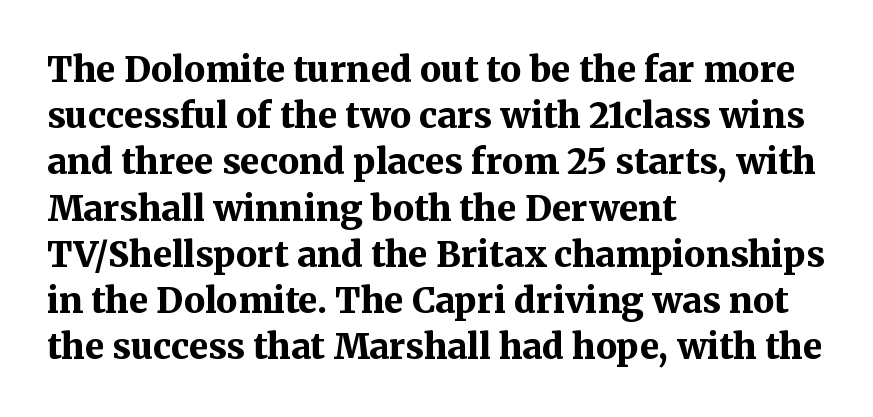
{"serif": "yes", "italic": "no", "bold": "yes", "weight": "bold", "width": "normal", "stroke_contrast": "medium", "x_height": "medium", "monospaced": "no", "underline": "no", "align": "left", "line_spacing": "normal", "line_spacing_ratio": 1.32, "letter_spacing": "normal", "letter_spacing_em": 0.0, "glyph_px": 35}
